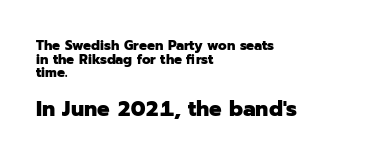
{"italic": "no", "bold": "yes", "underline": "no", "align": "left", "line_spacing": "tight", "line_spacing_ratio": 0.98, "letter_spacing": "normal", "letter_spacing_em": 0.0, "larger_block": "second", "size_ratio": 1.57, "glyph_px": 22}
